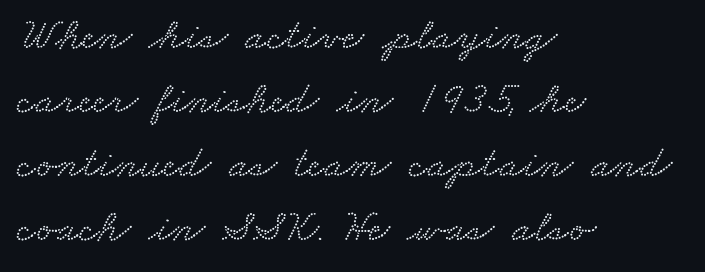
{"serif": "yes", "width": "wide", "stroke_contrast": "low", "x_height": "small", "monospaced": "no", "underline": "no", "align": "left", "line_spacing": "normal", "line_spacing_ratio": 1.42, "letter_spacing": "normal", "letter_spacing_em": 0.0, "glyph_px": 45}
